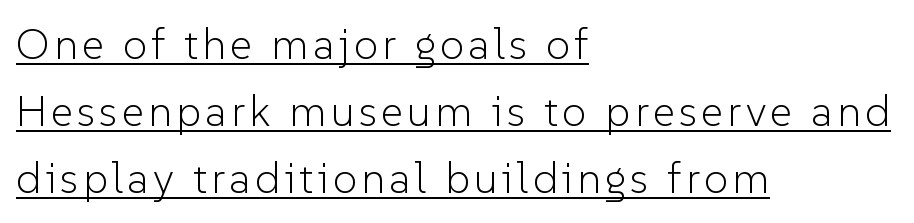
{"serif": "no", "italic": "no", "bold": "no", "weight": "light", "width": "normal", "stroke_contrast": "low", "x_height": "medium", "monospaced": "no", "underline": "yes", "align": "left", "line_spacing": "normal", "line_spacing_ratio": 1.56, "glyph_px": 43}
